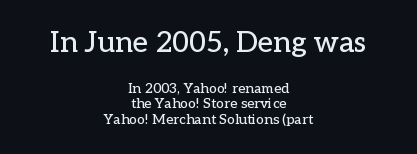
The image shows 29 px serif type, upright; set centered, tight line spacing (1.1x), normal letter spacing, not underlined; the first (top) block is 2.07x larger; low stroke contrast and a medium x-height.
